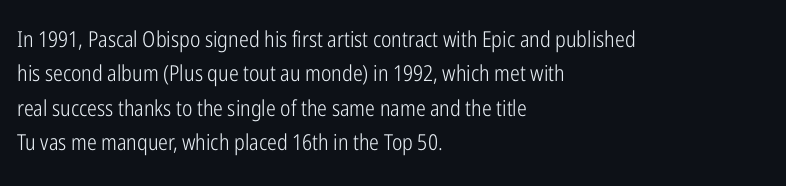
{"italic": "no", "bold": "no", "underline": "no", "align": "left", "line_spacing": "normal", "line_spacing_ratio": 1.56, "letter_spacing": "normal", "letter_spacing_em": 0.0, "glyph_px": 22}
